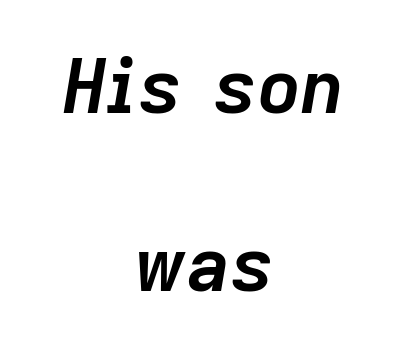
Emphasis by weight is at full strength: bold. Slanted lettering throughout. A centered setting, common on invitations and titles, is used for this passage. This block would shrink considerably if given ordinary leading; it's expanded now.
